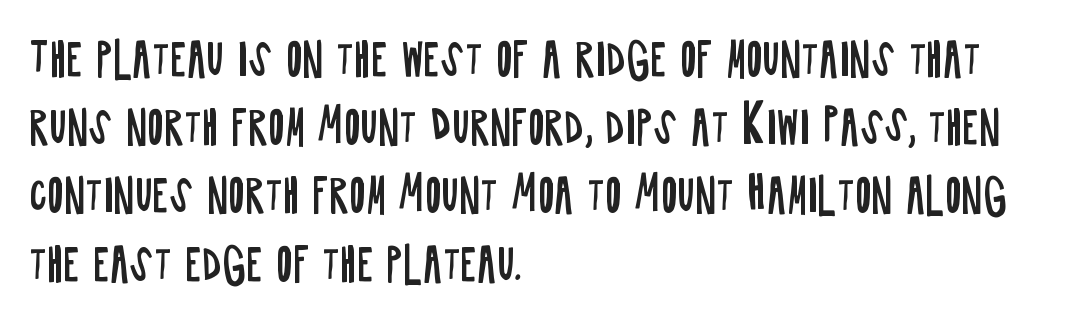
Each row of text sits above clean, open space. Whoever set this chose a conventional vertical rhythm. No chunkiness to these letters — they're not bold. When letters stand straight like this, we call the style roman or upright. To sum up the face: it is a sans, with no serifs. Inter-character spacing is left at the font's built-in metrics.
